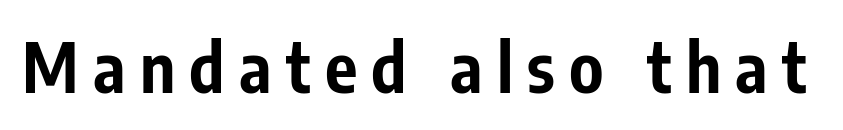
The image shows 68 px bold, condensed sans-serif type, upright; set unusually wide letter spacing (+0.21 em), not underlined; low stroke contrast and a medium x-height.
